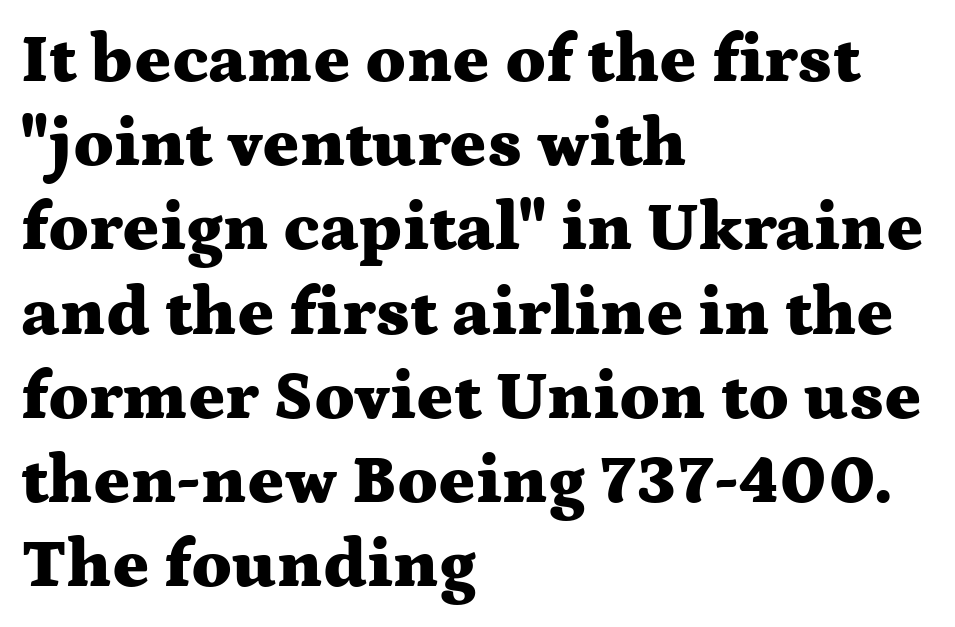
Inter-character spacing is left at the font's built-in metrics. Think of a printed novel: that variable character pitch is what you see here. The strokes are fattened all the way to bold. These lines stack with their left ends in a neat column. Posture: straight, roman, zero tilt.
